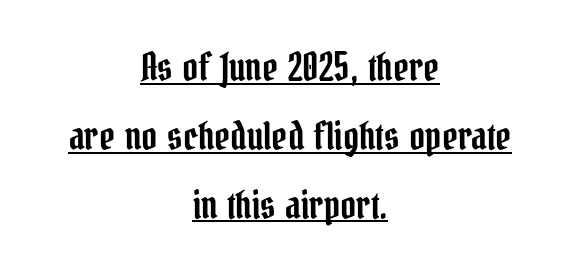
The image shows 38 px condensed serif type, upright; set centered, line spacing 1.81x, normal letter spacing, underlined; low stroke contrast and a medium x-height.
